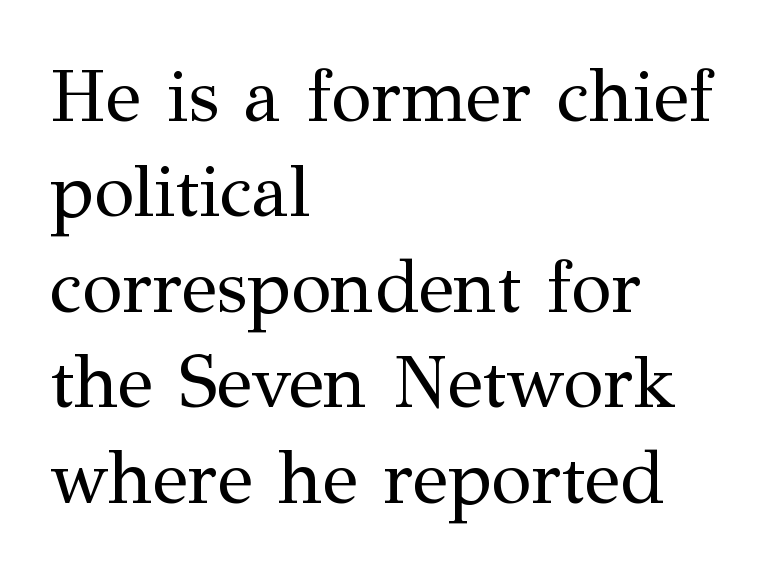
The image shows 74 px regular-weight serif type, upright; set left-aligned, normal line spacing (1.29x), normal letter spacing, not underlined; medium stroke contrast and a medium x-height.
